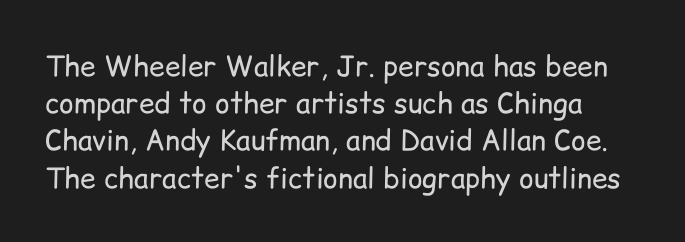
Q: Is the text bold? A: No.
Q: Is the text italic (slanted)? A: No, it is upright.
Q: Is the typeface a serif or a sans-serif typeface? A: Sans-serif.
Q: Is the text underlined? A: No.
Q: Is the spacing between letters normal or unusually wide? A: Normal.
Q: Is the spacing between lines tight, normal or loose? A: Normal.
Q: Width (condensed, normal, or wide)? A: Normal.
Q: Stroke contrast? A: Low.
Q: x-height? A: Medium.
Q: Monospaced? A: No.
